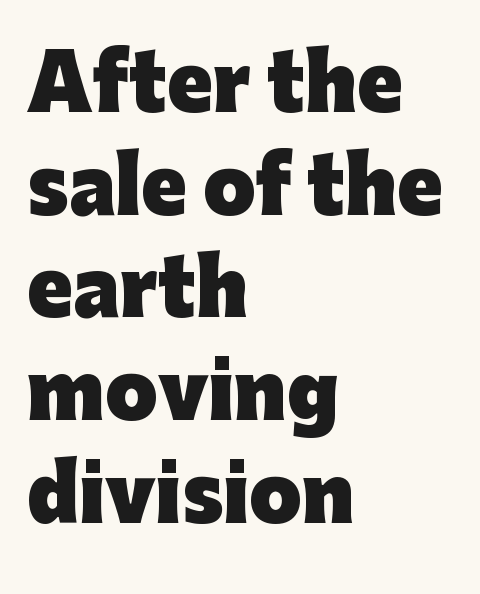
{"serif": "no", "italic": "no", "bold": "yes", "weight": "heavy", "width": "normal", "stroke_contrast": "low", "x_height": "medium", "monospaced": "no", "underline": "no", "align": "left", "line_spacing": "normal", "line_spacing_ratio": 1.37, "letter_spacing": "normal", "letter_spacing_em": 0.0, "glyph_px": 75}
